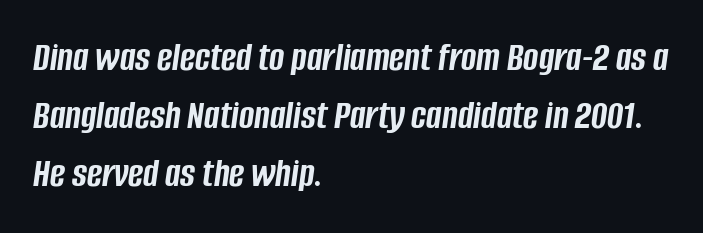
{"italic": "yes", "lean": "right", "slant_degrees": 8, "bold": "yes", "weight": "semibold", "width": "condensed", "stroke_contrast": "low", "x_height": "large", "monospaced": "no", "underline": "no", "align": "left", "line_spacing": "normal", "line_spacing_ratio": 1.42, "letter_spacing": "normal", "letter_spacing_em": 0.0, "glyph_px": 41}
